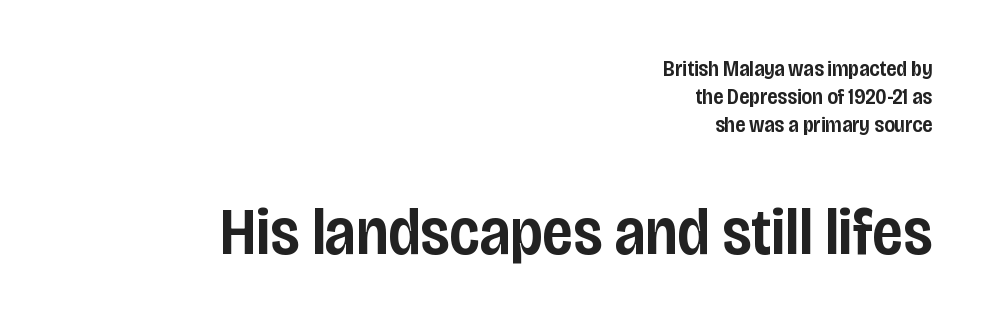
The image shows 66 px semibold, condensed sans-serif type, upright; set right-aligned, normal line spacing (1.28x), normal letter spacing, not underlined; the second (bottom) block is 3.0x larger; low stroke contrast and a large x-height.
